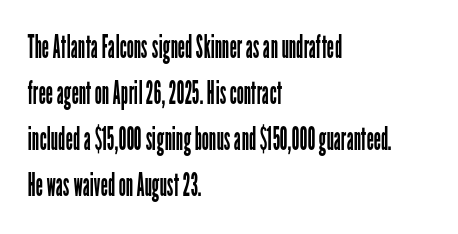
{"serif": "no", "italic": "no", "bold": "no", "weight": "regular", "width": "condensed", "stroke_contrast": "low", "x_height": "medium", "monospaced": "no", "underline": "no", "align": "left", "line_spacing": "normal", "line_spacing_ratio": 1.44, "letter_spacing": "normal", "letter_spacing_em": 0.0, "glyph_px": 32}
